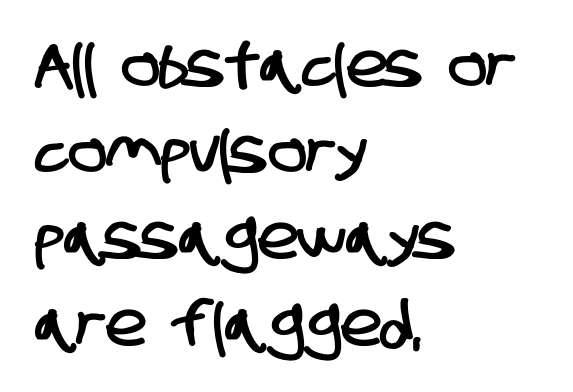
The image shows 62 px condensed sans-serif type; set left-aligned, normal line spacing (1.39x), normal letter spacing, not underlined; low stroke contrast and a large x-height.
